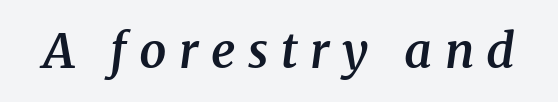
Each letter keeps its own natural width here, so spacing adapts to shape. It's the slanting kind of type. The designer went with a serif here, giving each stem small feet. A clean baseline with only descenders dipping below it.
